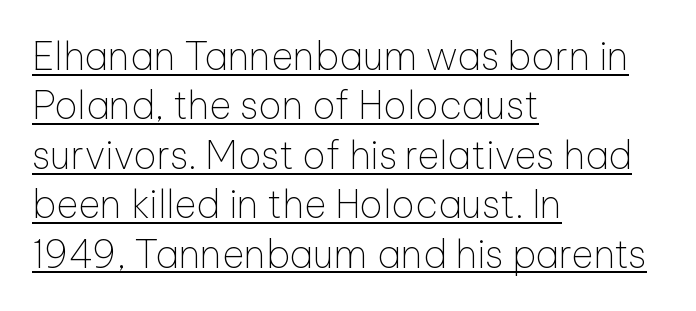
Q: Is the text bold? A: No.
Q: Is the text italic (slanted)? A: No, it is upright.
Q: Is the typeface a serif or a sans-serif typeface? A: Sans-serif.
Q: Is the text underlined? A: Yes.
Q: How is the paragraph aligned? A: Left-aligned.
Q: Is the spacing between letters normal or unusually wide? A: Normal.
Q: Is the spacing between lines tight, normal or loose? A: Normal.
Q: Width (condensed, normal, or wide)? A: Normal.
Q: Stroke contrast? A: Low.
Q: x-height? A: Medium.
Q: Monospaced? A: No.
